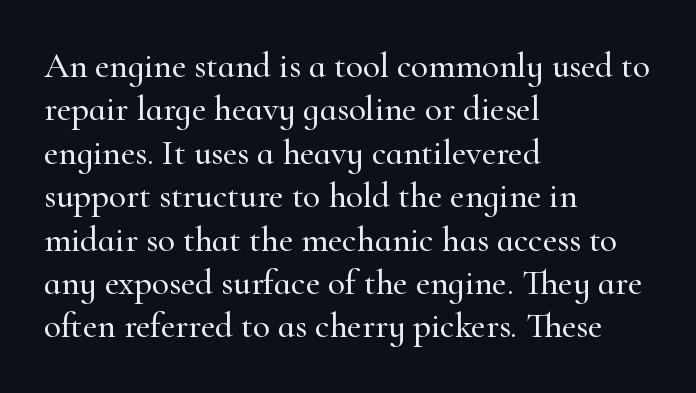
The image shows 35 px serif type, upright; set left-aligned, line spacing 1.24x, normal letter spacing, not underlined; high stroke contrast and a small x-height.
